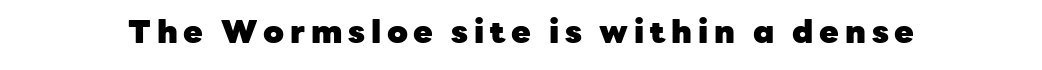
Q: Is the text bold? A: Yes.
Q: Is the text italic (slanted)? A: No, it is upright.
Q: Is the typeface a serif or a sans-serif typeface? A: Sans-serif.
Q: Is the text underlined? A: No.
Q: Width (condensed, normal, or wide)? A: Normal.
Q: Stroke contrast? A: Low.
Q: x-height? A: Medium.
Q: Monospaced? A: No.
